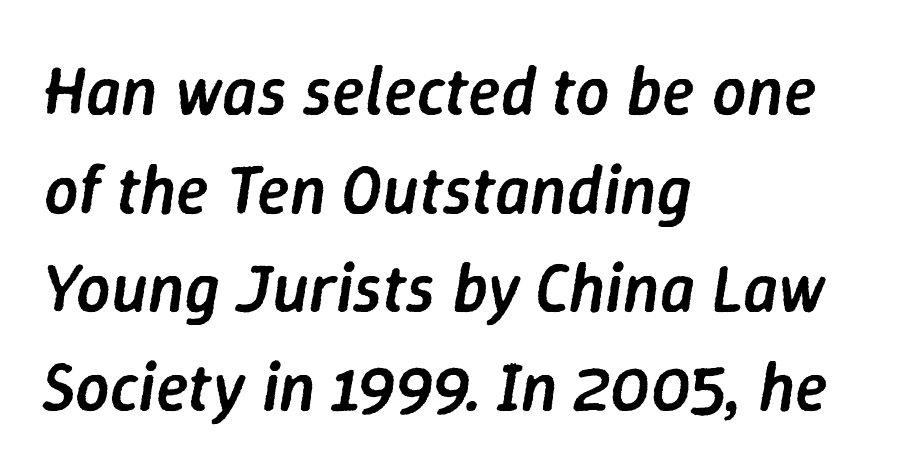
The image shows 68 px semibold type, italic (leaning right); set left-aligned, normal line spacing (1.45x), normal letter spacing, not underlined; low stroke contrast and a medium x-height.
